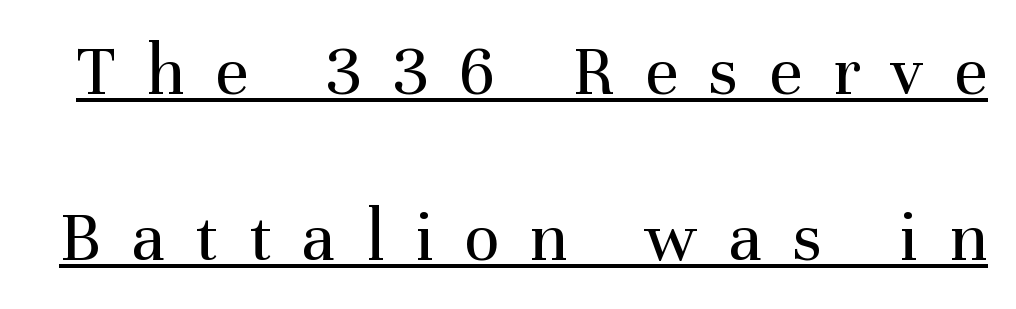
This sample uses an upright cut, with every glyph sitting square on the baseline. Every word sits above its own underline. The text was rendered using a seriffed face with decorative stroke endings. Look at the tracking — it's clearly loosened, letters drifting apart. Character widths vary here, with narrow letters taking less room than wide ones.
